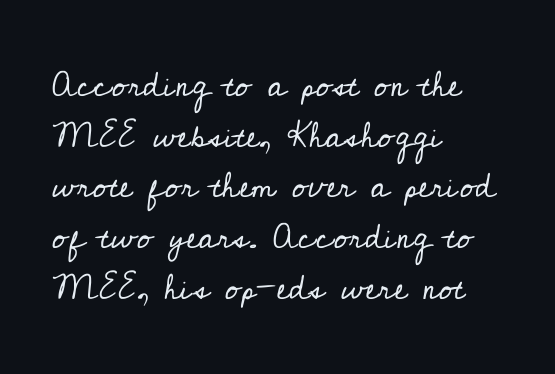
Q: Is the text bold? A: No.
Q: Is the text italic (slanted)? A: Yes.
Q: Is the typeface a serif or a sans-serif typeface? A: Serif.
Q: Is the text underlined? A: No.
Q: How is the paragraph aligned? A: Left-aligned.
Q: Is the spacing between letters normal or unusually wide? A: Normal.
Q: Is the spacing between lines tight, normal or loose? A: Normal.
Q: Width (condensed, normal, or wide)? A: Normal.
Q: Stroke contrast? A: Low.
Q: x-height? A: Small.
Q: Monospaced? A: No.
